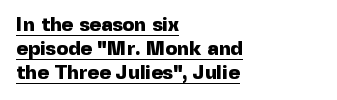
Caption: multi-line text, flush left, ragged right. The font's upright variant was chosen for this text. Honestly, the letter spacing is just normal — you wouldn't notice it. The glyphs have the mass of a bold cut.
